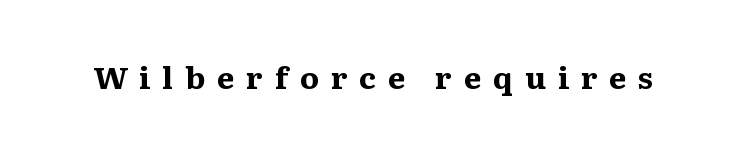
Unlike a clean sans, this face finishes its strokes with serifs. I'd describe the lettering as bold — thick and assertive. Check the space under the baseline: it is left empty. These lines are rendered in a variable-pitch font. Tall strokes in this sample are plumb rather than angled. In terms of letterspacing, this is a distinctly airy, spread setting.
